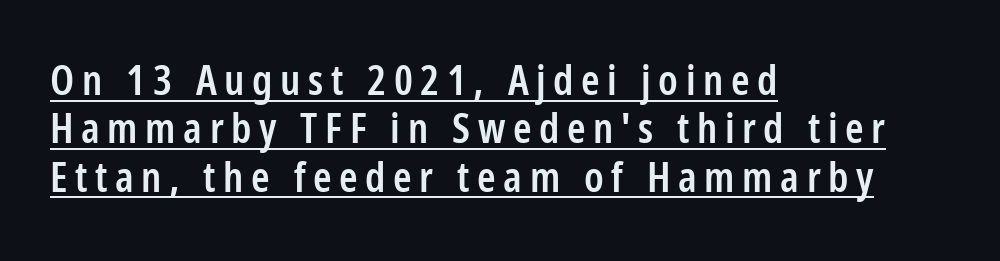
Q: Is the text bold? A: Semi-bold.
Q: Is the text italic (slanted)? A: No, it is upright.
Q: Is the typeface a serif or a sans-serif typeface? A: Sans-serif.
Q: Is the text underlined? A: Yes.
Q: How is the paragraph aligned? A: Left-aligned.
Q: Is the spacing between lines tight, normal or loose? A: Tight.
Q: Width (condensed, normal, or wide)? A: Condensed.
Q: Stroke contrast? A: Low.
Q: x-height? A: Medium.
Q: Monospaced? A: No.
